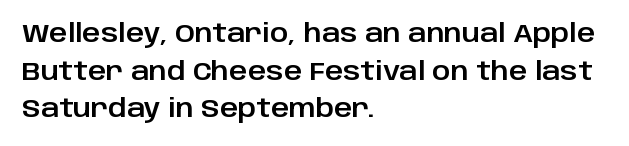
The image shows 25 px text type, upright; set left-aligned, normal line spacing (1.51x), normal letter spacing, not underlined.
